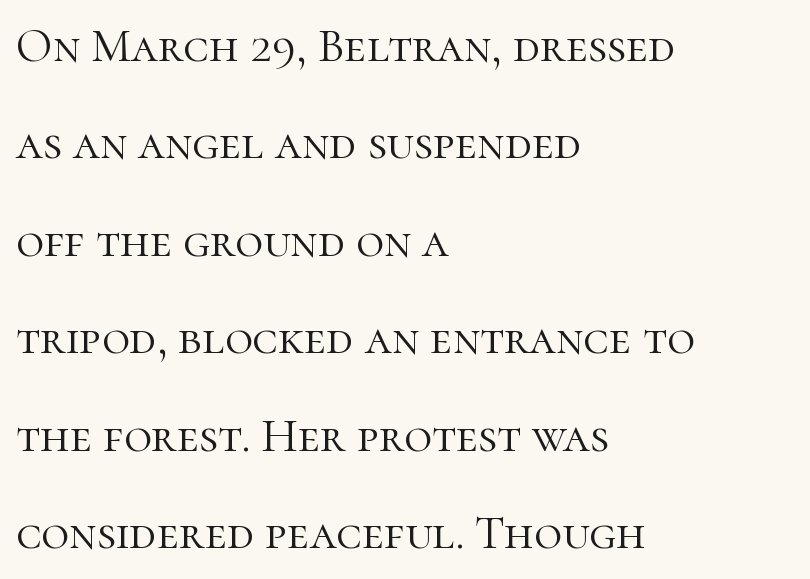
The image shows 48 px light serif type, upright; set left-aligned, loose line spacing (2.03x), normal letter spacing, not underlined; high stroke contrast and a medium x-height.
